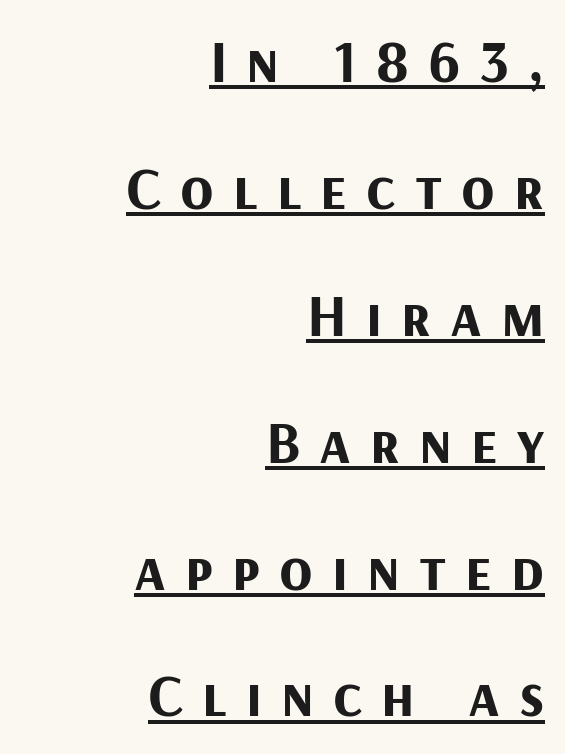
{"serif": "no", "italic": "no", "bold": "yes", "weight": "bold", "width": "normal", "stroke_contrast": "medium", "x_height": "medium", "monospaced": "no", "underline": "yes", "align": "right", "line_spacing": "loose", "line_spacing_ratio": 2.08, "letter_spacing": "wide", "letter_spacing_em": 0.31, "glyph_px": 61}
